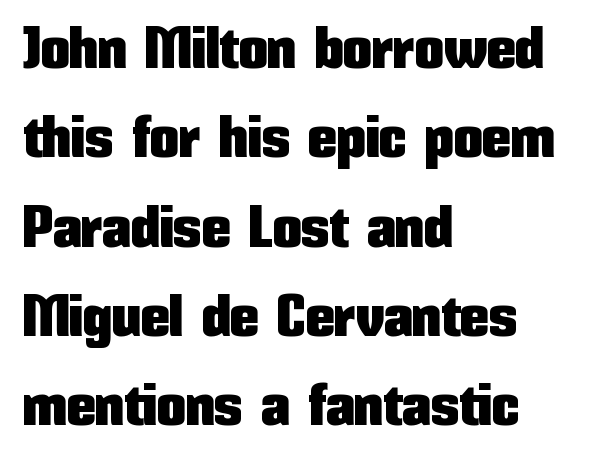
Q: Is the text italic (slanted)? A: No, it is upright.
Q: Is the typeface a serif or a sans-serif typeface? A: Sans-serif.
Q: Is the text underlined? A: No.
Q: How is the paragraph aligned? A: Left-aligned.
Q: Is the spacing between letters normal or unusually wide? A: Normal.
Q: Is the spacing between lines tight, normal or loose? A: Normal.
Q: Width (condensed, normal, or wide)? A: Condensed.
Q: Stroke contrast? A: Low.
Q: x-height? A: Medium.
Q: Monospaced? A: No.
